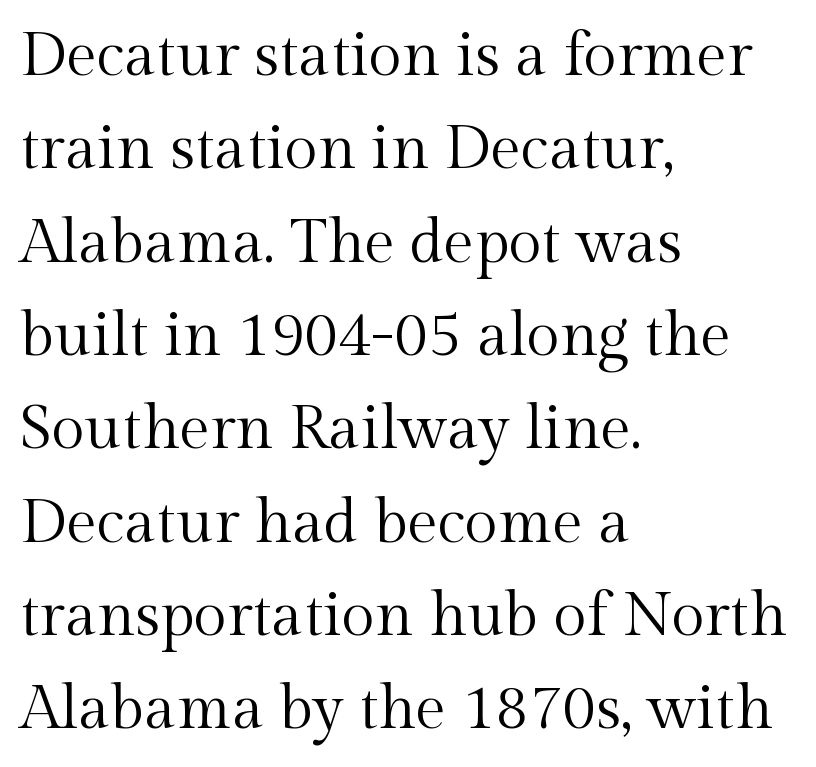
The image shows 61 px regular-weight serif type, upright; set left-aligned, normal line spacing (1.53x), normal letter spacing, not underlined; a medium x-height.
